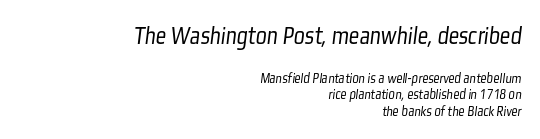
Alignment: flush right. Stroke thickness stays within the range of a standard reading face or lighter. Is the lower block the larger one? No — the upper block carries the bigger type. Students, observe: this is what under-led, compact text looks like. The passage shown has conventional tracking throughout. Letters rest on an invisible, unmarked baseline.
